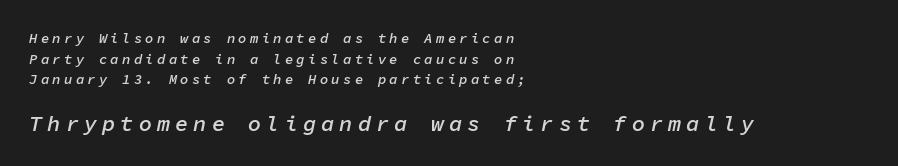
Look at the glyph heights: the lower group is clearly the bigger setting. When letters slant like this, we call the style italic. This sample is left-justified, so line endings fall wherever the words run out. Caption: semibold face, moderately heavy strokes.
